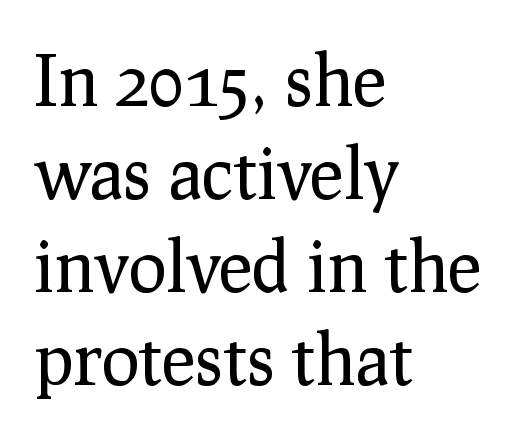
The image shows 71 px regular-weight serif type, upright; set left-aligned, normal line spacing (1.31x), normal letter spacing, not underlined; low stroke contrast and a medium x-height.
